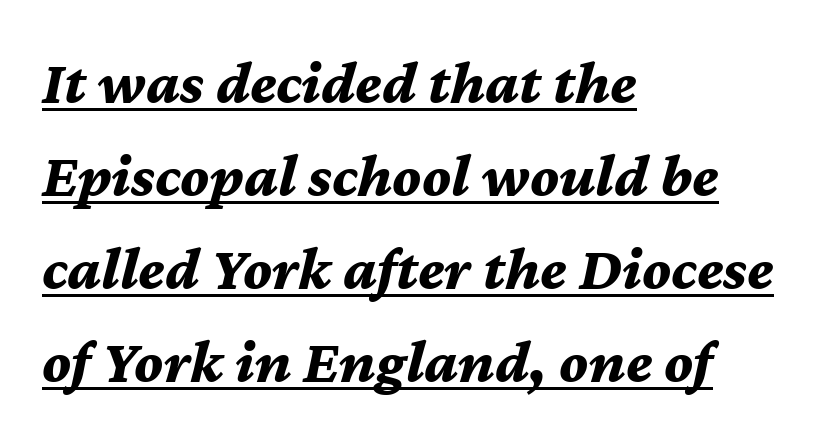
What's the leading like? Ordinary, nothing unusual. Visually the block forms a straight wall on the left and a jagged coastline on the right. Each letter keeps its own natural width here, so spacing adapts to shape. Looking at the ascenders, they clearly lean. The passage shown is emphatically bold.
